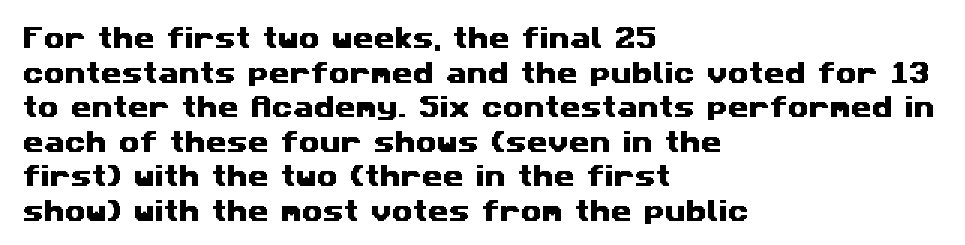
This sample uses plain, unmodified letter spacing. The text block is weighted toward the left margin, trailing off unevenly rightward. Letters rest on an invisible, unmarked baseline. Does the leading feel generous? No, just average.
